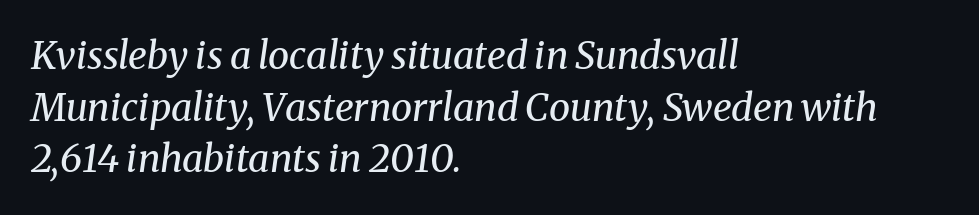
Slant detected: the letters are inclined. Notice how the passage keeps a crisp vertical edge on the left only. On a weight scale, this lands at 450 or below. Looks like regular typesetting: each glyph gets only the width it needs. Just letters on the line, the space beneath them empty. Small tapered or slab feet sit at the stroke ends, so this counts as serif.
